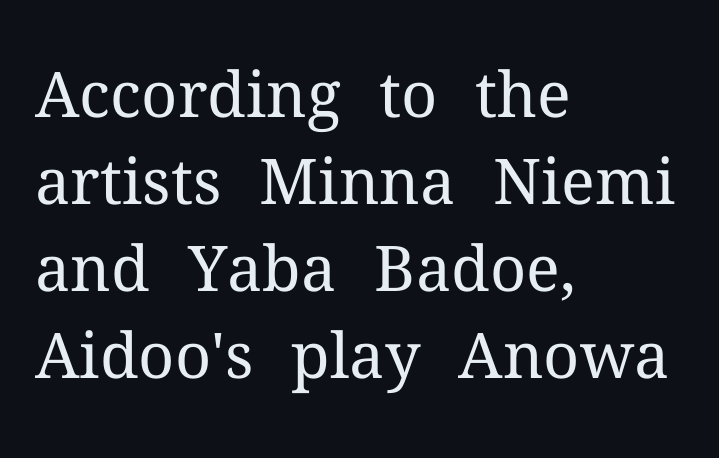
{"serif": "yes", "italic": "no", "bold": "no", "weight": "regular", "width": "normal", "stroke_contrast": "medium", "x_height": "medium", "monospaced": "no", "underline": "no", "align": "left", "line_spacing": "normal", "line_spacing_ratio": 1.38, "letter_spacing": "normal", "letter_spacing_em": 0.0, "glyph_px": 63}
